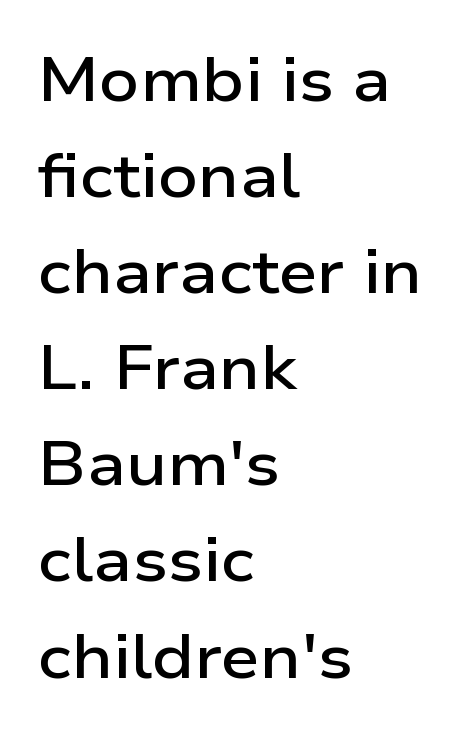
The string is rendered with underlining switched off. In terms of weight, the rendering is demibold, just under bold. Horizontal bands of white between lines are of average thickness. Short note: letters normally spaced.
